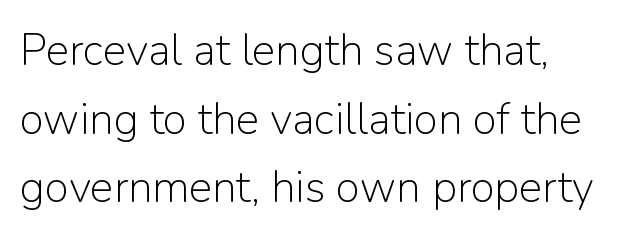
What's the leading like? Ordinary, nothing unusual. This sample has the flowing, uneven cadence of proportional lettering. This is the regular roman posture of the typeface. A typesetter would call this zero additional tracking. A quiet, ordinary-to-light weight characterises the typeface. Horizontally, the lines are justified to the leading edge only.
